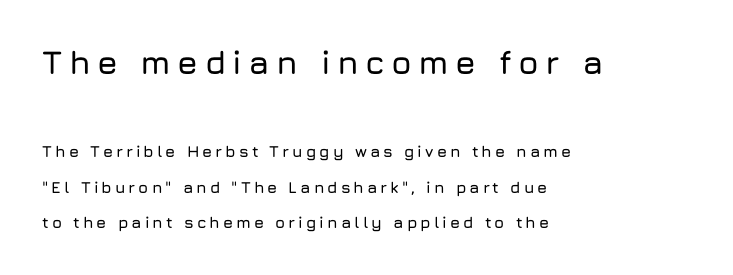
Q: Is the text italic (slanted)? A: No, it is upright.
Q: Is the typeface a serif or a sans-serif typeface? A: Sans-serif.
Q: Is the text underlined? A: No.
Q: How is the paragraph aligned? A: Left-aligned.
Q: Is the spacing between lines tight, normal or loose? A: Loose.
Q: Which block of text is set in a larger size, the first (top) or the second (bottom)? A: The first (top) one.
Q: Width (condensed, normal, or wide)? A: Normal.
Q: Stroke contrast? A: Low.
Q: x-height? A: Medium.
Q: Monospaced? A: No.
